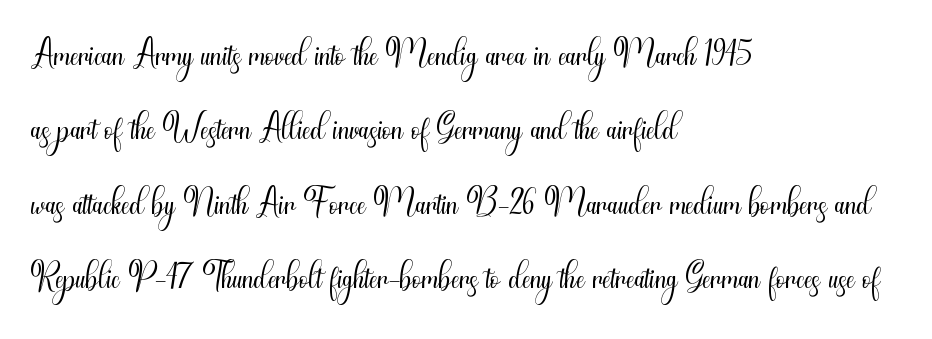
{"serif": "no", "bold": "no", "weight": "light", "width": "condensed", "stroke_contrast": "medium", "x_height": "small", "monospaced": "no", "underline": "no", "align": "left", "line_spacing": "normal", "line_spacing_ratio": 1.43, "letter_spacing": "normal", "letter_spacing_em": 0.0, "glyph_px": 52}
